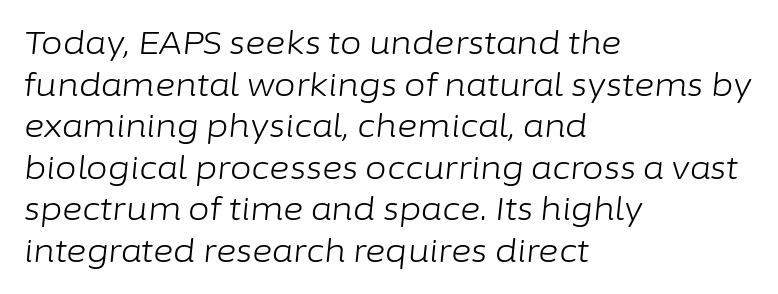
You could not count columns in this text — the font is proportionally spaced. Does the lettering tilt? It does — this is italic. Line starts are locked; line ends wander. Normally led — the rows are evenly, conventionally spaced. The passage shown is not underscored anywhere. Compared with typical body copy, the letter spacing here is the same.
